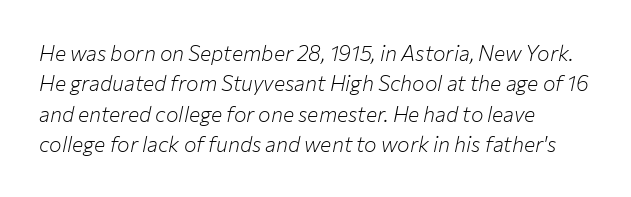
Q: Is the text bold? A: No.
Q: Is the text italic (slanted)? A: Yes, it leans right by about 12 degrees.
Q: Is the text underlined? A: No.
Q: How is the paragraph aligned? A: Left-aligned.
Q: Is the spacing between letters normal or unusually wide? A: Normal.
Q: Is the spacing between lines tight, normal or loose? A: Normal.
